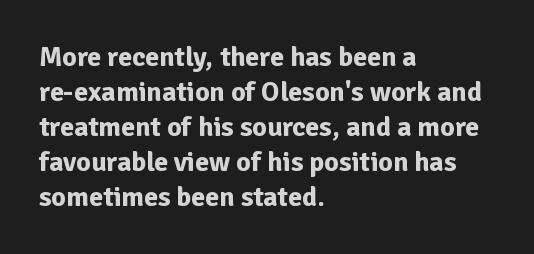
{"serif": "no", "italic": "no", "bold": "yes", "weight": "bold", "width": "normal", "stroke_contrast": "low", "x_height": "medium", "monospaced": "no", "underline": "no", "align": "left", "line_spacing": "normal", "line_spacing_ratio": 1.25, "letter_spacing": "normal", "letter_spacing_em": 0.0, "glyph_px": 28}
